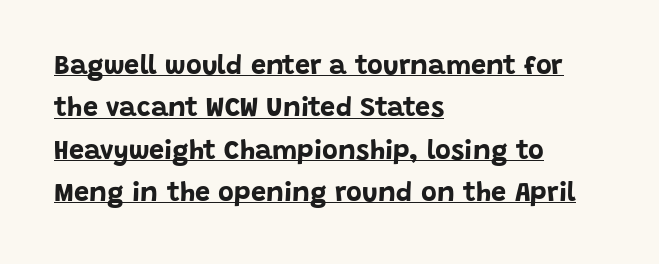
The image shows 27 px bold type, upright; set left-aligned, normal line spacing (1.57x), normal letter spacing, underlined.
